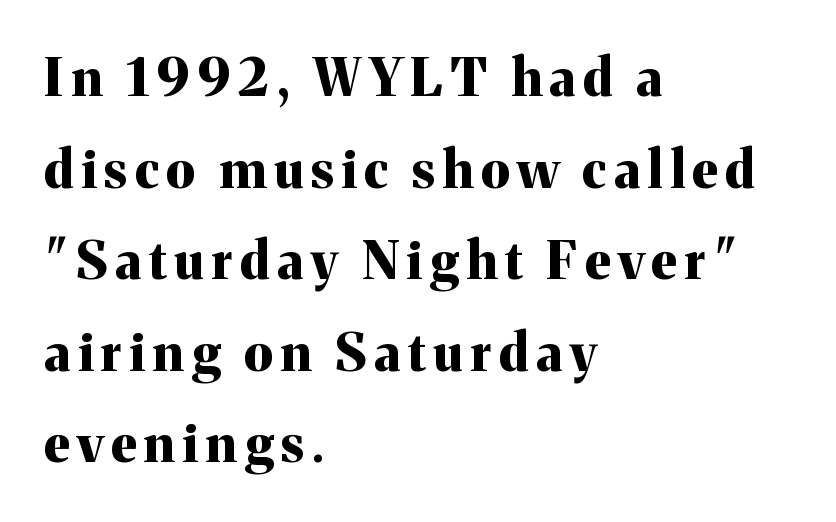
Q: Is the text bold? A: Yes.
Q: Is the text italic (slanted)? A: No, it is upright.
Q: Is the typeface a serif or a sans-serif typeface? A: Serif.
Q: Is the text underlined? A: No.
Q: How is the paragraph aligned? A: Left-aligned.
Q: Width (condensed, normal, or wide)? A: Normal.
Q: Stroke contrast? A: Medium.
Q: x-height? A: Medium.
Q: Monospaced? A: No.
